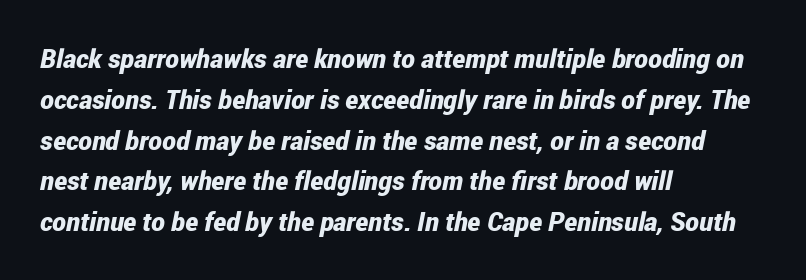
{"italic": "yes", "lean": "right", "slant_degrees": 12, "bold": "yes", "underline": "no", "align": "left", "line_spacing": "normal", "line_spacing_ratio": 1.57, "letter_spacing": "normal", "letter_spacing_em": 0.0, "glyph_px": 26}
